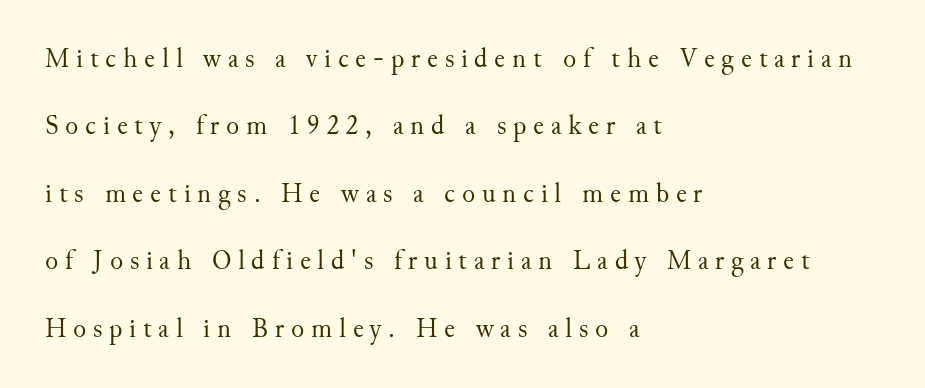
{"italic": "no", "bold": "no", "underline": "no", "align": "left", "line_spacing": "loose", "line_spacing_ratio": 2.5, "letter_spacing": "wide", "letter_spacing_em": 0.25, "glyph_px": 27}
